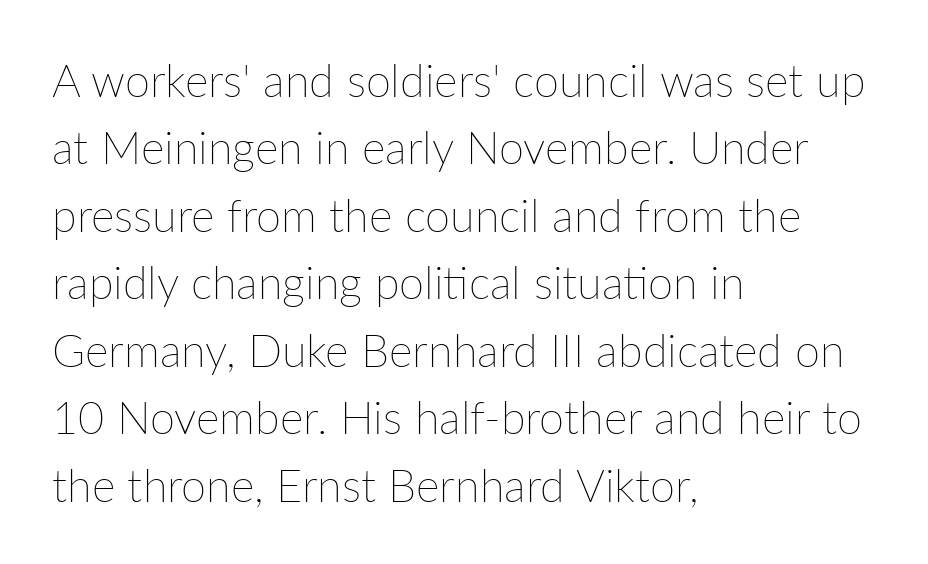
The image shows 45 px thin type, upright; set left-aligned, normal line spacing (1.5x), normal letter spacing, not underlined; low stroke contrast and a medium x-height.
